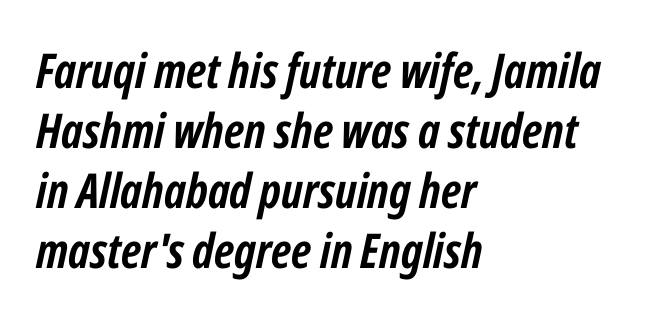
The baseline area is clear. The face used here is proportionally spaced, like ordinary book or web type. The gaps between neighbouring characters are ordinary and unremarkable. Style check: oblique. Look at the stroke-to-counter ratio: heavy, a bold. Every row of glyphs begins at an identical x-position on the left.
